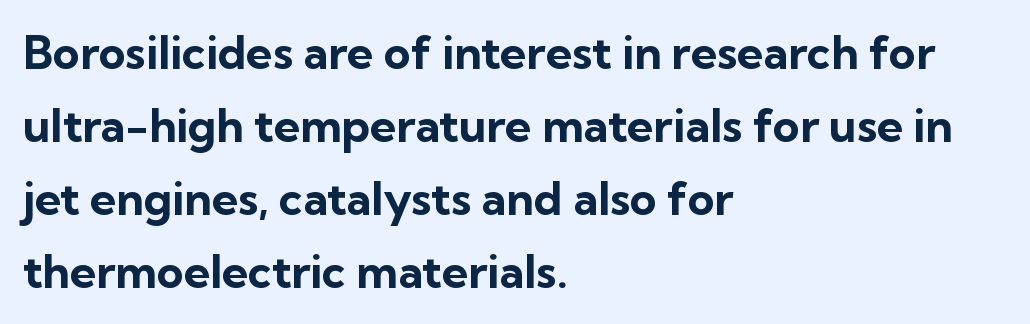
The image shows 46 px bold sans-serif type, upright; set left-aligned, normal line spacing (1.59x), normal letter spacing, not underlined; low stroke contrast and a medium x-height.
